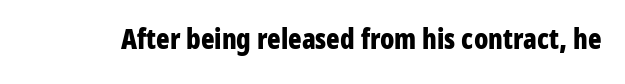
The image shows 28 px bold, condensed sans-serif type, upright; set normal letter spacing, not underlined; low stroke contrast and a medium x-height.
